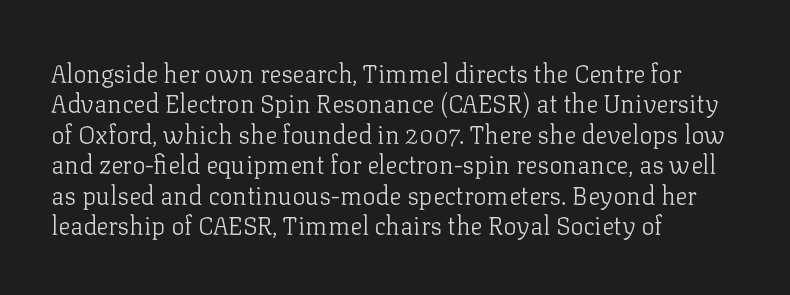
The image shows 25 px text type, upright; set left-aligned, line spacing 1.22x, normal letter spacing, not underlined.
